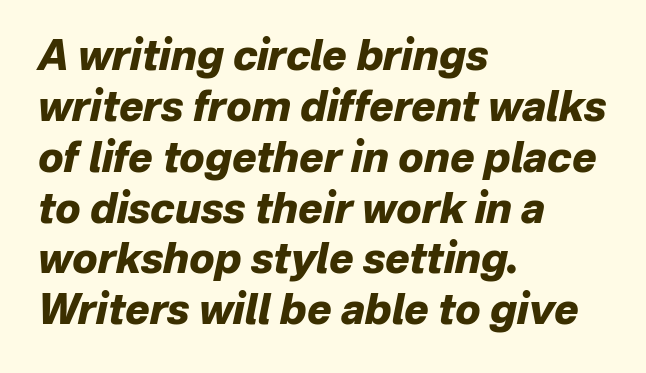
{"italic": "yes", "lean": "right", "slant_degrees": 12, "bold": "yes", "weight": "heavy", "width": "normal", "stroke_contrast": "low", "x_height": "medium", "monospaced": "no", "underline": "no", "align": "left", "line_spacing_ratio": 1.24, "letter_spacing": "normal", "letter_spacing_em": 0.0, "glyph_px": 41}
